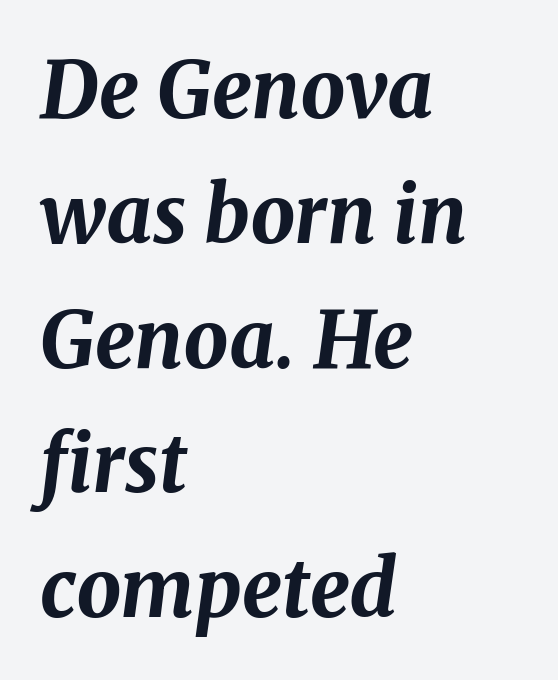
Q: Is the text bold? A: Yes.
Q: Is the text italic (slanted)? A: Yes, it leans right by about 8 degrees.
Q: Is the text underlined? A: No.
Q: How is the paragraph aligned? A: Left-aligned.
Q: Is the spacing between letters normal or unusually wide? A: Normal.
Q: Is the spacing between lines tight, normal or loose? A: Normal.
Q: Width (condensed, normal, or wide)? A: Normal.
Q: Stroke contrast? A: Medium.
Q: x-height? A: Medium.
Q: Monospaced? A: No.
